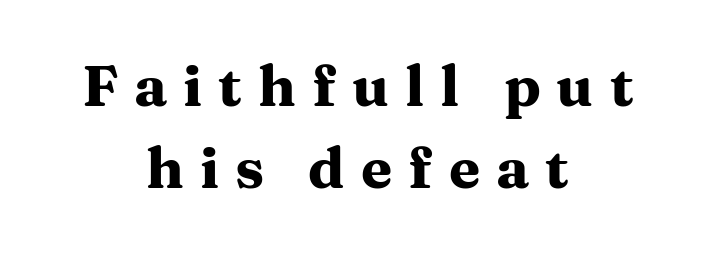
Q: Is the text bold? A: Yes.
Q: Is the text italic (slanted)? A: No, it is upright.
Q: Is the typeface a serif or a sans-serif typeface? A: Serif.
Q: Is the text underlined? A: No.
Q: How is the paragraph aligned? A: Centered.
Q: Is the spacing between letters normal or unusually wide? A: Unusually wide.
Q: Is the spacing between lines tight, normal or loose? A: Normal.
Q: Width (condensed, normal, or wide)? A: Wide.
Q: Stroke contrast? A: Medium.
Q: x-height? A: Medium.
Q: Monospaced? A: No.
